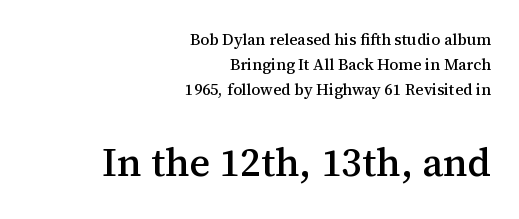
{"serif": "yes", "italic": "no", "width": "normal", "stroke_contrast": "medium", "x_height": "medium", "monospaced": "no", "underline": "no", "align": "right", "line_spacing": "normal", "line_spacing_ratio": 1.55, "letter_spacing": "normal", "letter_spacing_em": 0.0, "larger_block": "second", "size_ratio": 2.5, "glyph_px": 40}
